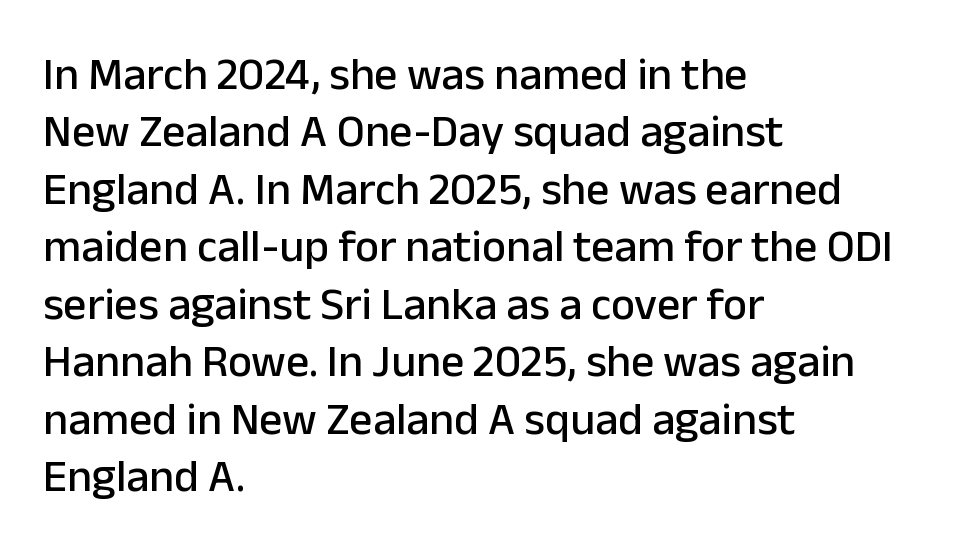
Baseline-to-baseline distance is the conventional proportion of letter height. The ragged edge is on the right, which tells us the setting is flush left. The foot of each line stays bare and open. Each letter's strokes conclude bluntly, with no projecting serifs. The passage shown has conventional tracking throughout.
